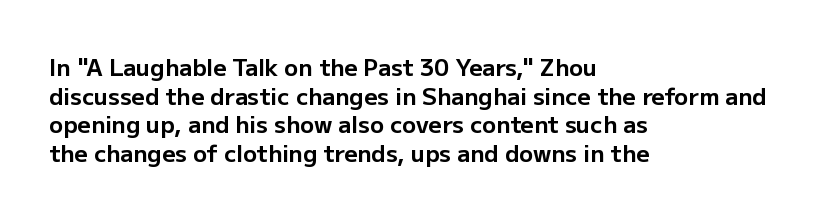
Every character sits straight up, as roman type does. Stroke thickness is high; the sample reads as a true bold. Inter-character spacing is left at the font's built-in metrics. Casual observation: everything's shoved over to the left. The specimen omits any rule beneath the text block's lines.
